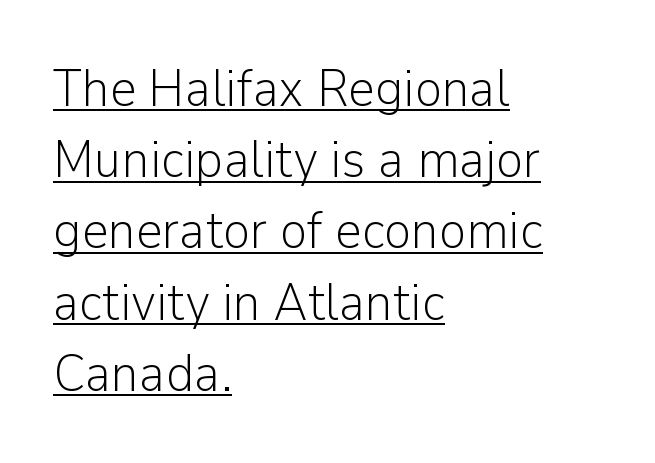
Q: Is the text bold? A: No.
Q: Is the text italic (slanted)? A: No, it is upright.
Q: Is the typeface a serif or a sans-serif typeface? A: Sans-serif.
Q: Is the text underlined? A: Yes.
Q: How is the paragraph aligned? A: Left-aligned.
Q: Is the spacing between letters normal or unusually wide? A: Normal.
Q: Is the spacing between lines tight, normal or loose? A: Normal.
Q: Width (condensed, normal, or wide)? A: Normal.
Q: Stroke contrast? A: Low.
Q: x-height? A: Medium.
Q: Monospaced? A: No.
